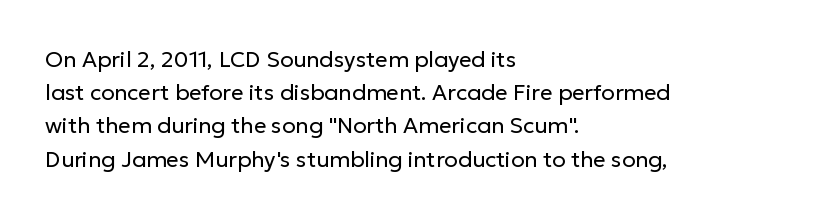
The image shows 22 px text type, upright; set left-aligned, normal line spacing (1.51x), normal letter spacing, not underlined.
